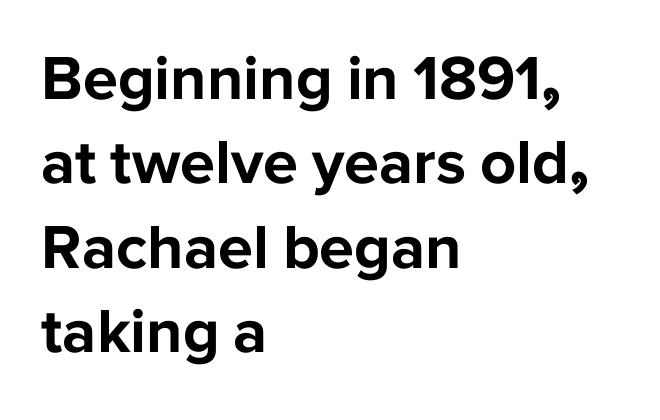
The font's upright variant was chosen for this text. The space directly below the letters is spotless. The letters are bold, with thick, heavy strokes. Compared with typical paragraphs, the rows here are spaced about the same.
